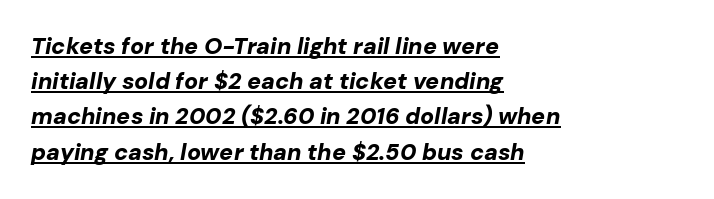
{"italic": "yes", "lean": "right", "slant_degrees": 10, "bold": "yes", "underline": "yes", "align": "left", "line_spacing": "normal", "line_spacing_ratio": 1.53, "letter_spacing": "normal", "letter_spacing_em": 0.0, "glyph_px": 23}
